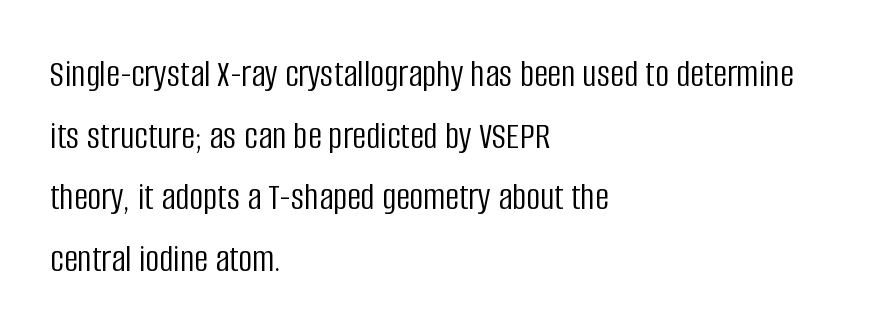
The image shows 39 px light, condensed sans-serif type, upright; set left-aligned, normal line spacing (1.58x), normal letter spacing, not underlined; low stroke contrast and a large x-height.
